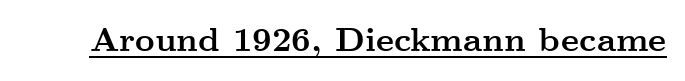
Does the weight exceed regular? Yes, all the way to bold. A serif font was chosen for this passage. Does a line run under the words? Yes, clearly. Quick note: not italic, upright. A typesetter would call this proportional, since set widths differ per character. Nothing unusual about the tracking: characters are spaced as the font intends.
